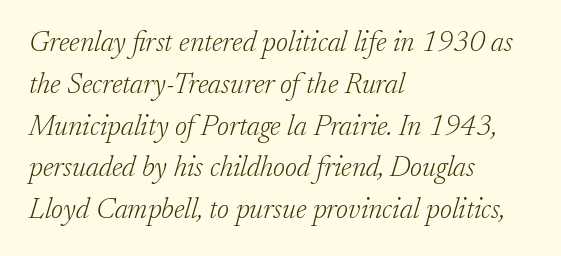
The image shows 29 px light serif type, italic (leaning right); set left-aligned, normal line spacing (1.44x), normal letter spacing, not underlined; low stroke contrast and a small x-height.
